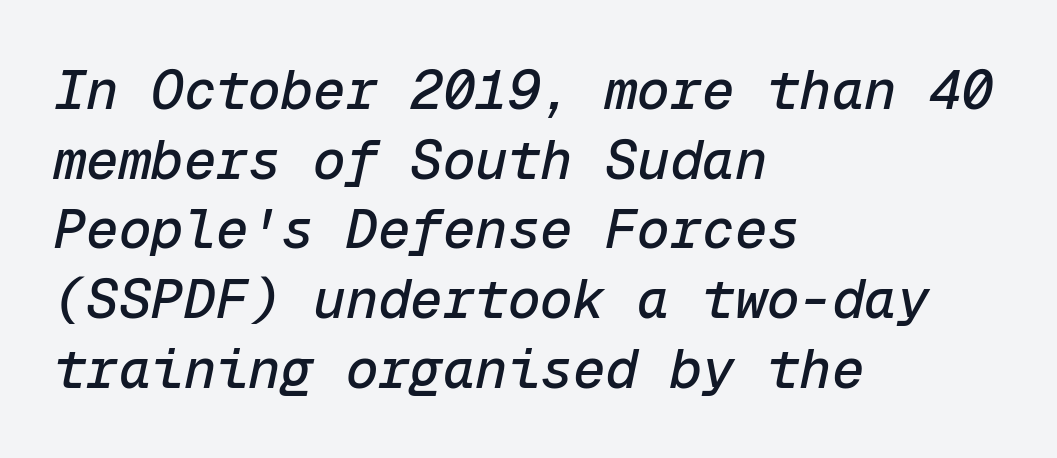
{"italic": "yes", "lean": "right", "slant_degrees": 12, "width": "normal", "stroke_contrast": "low", "x_height": "medium", "monospaced": "yes", "underline": "no", "align": "left", "line_spacing": "normal", "line_spacing_ratio": 1.29, "letter_spacing": "normal", "letter_spacing_em": 0.0, "glyph_px": 54}
